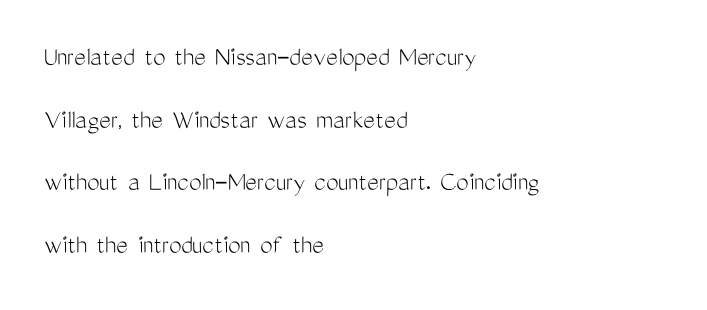
{"serif": "no", "italic": "no", "bold": "no", "weight": "light", "width": "condensed", "stroke_contrast": "medium", "x_height": "medium", "monospaced": "no", "underline": "no", "align": "left", "line_spacing": "loose", "line_spacing_ratio": 2.24, "letter_spacing": "normal", "letter_spacing_em": 0.0, "glyph_px": 28}
